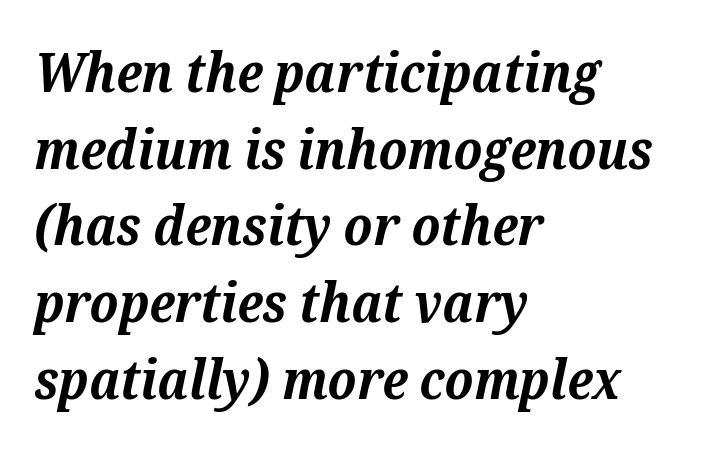
The image shows 54 px bold serif type, italic (leaning right); set left-aligned, normal line spacing (1.42x), normal letter spacing, not underlined; medium stroke contrast and a medium x-height.
